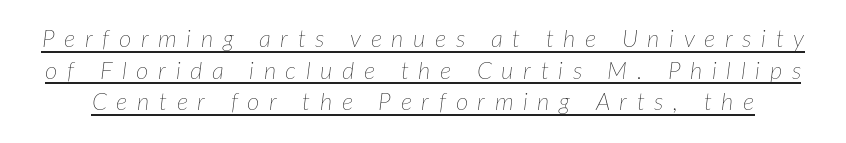
The letters look calm and open, with moderate or lighter stems. A continuous stroke trails under the words, as in a hyperlink. Looking at the ascenders, they clearly lean. Loose tracking; the words dissolve into strings of separated letters. Vertical spacing — default.
